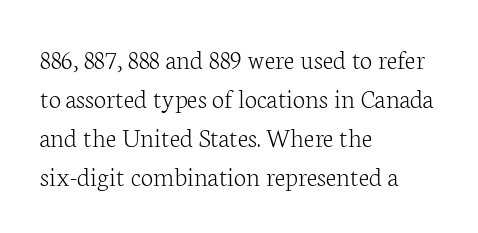
No heavy texture on the line: the type isn't bold. The face used here is proportionally spaced, like ordinary book or web type. Where is the straight margin? On the left. This rendering leaves character spacing at its baseline value. Are there feet on the stems? There are — it's a serif.
